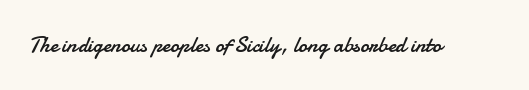
{"bold": "no", "underline": "no", "letter_spacing": "normal", "letter_spacing_em": 0.0, "glyph_px": 22}
